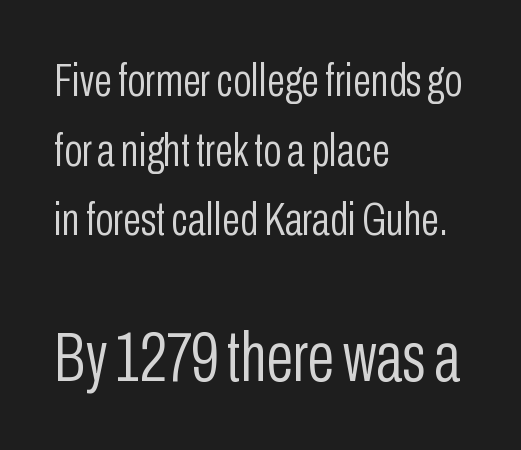
Q: Is the text bold? A: No.
Q: Is the text italic (slanted)? A: No, it is upright.
Q: Is the typeface a serif or a sans-serif typeface? A: Sans-serif.
Q: Is the text underlined? A: No.
Q: How is the paragraph aligned? A: Left-aligned.
Q: Is the spacing between letters normal or unusually wide? A: Normal.
Q: Is the spacing between lines tight, normal or loose? A: Normal.
Q: Which block of text is set in a larger size, the first (top) or the second (bottom)? A: The second (bottom) one.
Q: Width (condensed, normal, or wide)? A: Condensed.
Q: Stroke contrast? A: Low.
Q: x-height? A: Medium.
Q: Monospaced? A: No.
